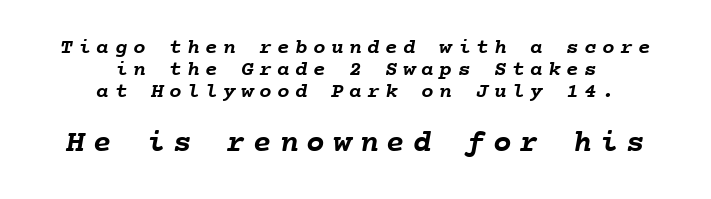
{"bold": "yes", "weight": "semibold", "width": "normal", "stroke_contrast": "low", "x_height": "medium", "monospaced": "yes", "underline": "no", "align": "center", "line_spacing": "tight", "line_spacing_ratio": 1.05, "letter_spacing": "wide", "letter_spacing_em": 0.26, "larger_block": "second", "size_ratio": 1.48, "glyph_px": 31}
